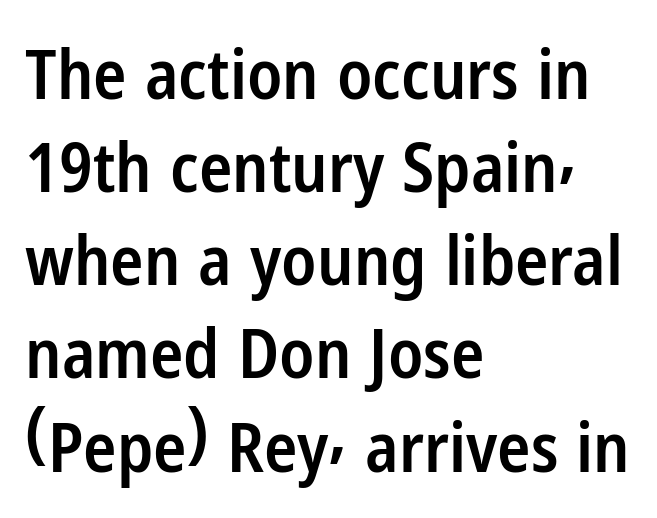
The image shows 69 px semibold, condensed sans-serif type, upright; set left-aligned, normal line spacing (1.35x), normal letter spacing, not underlined; low stroke contrast and a medium x-height.
